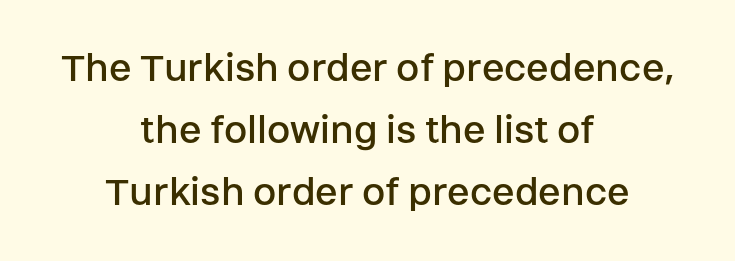
The image shows 42 px regular-weight sans-serif type, upright; set centered, normal line spacing (1.48x), normal letter spacing, not underlined; low stroke contrast and a large x-height.
